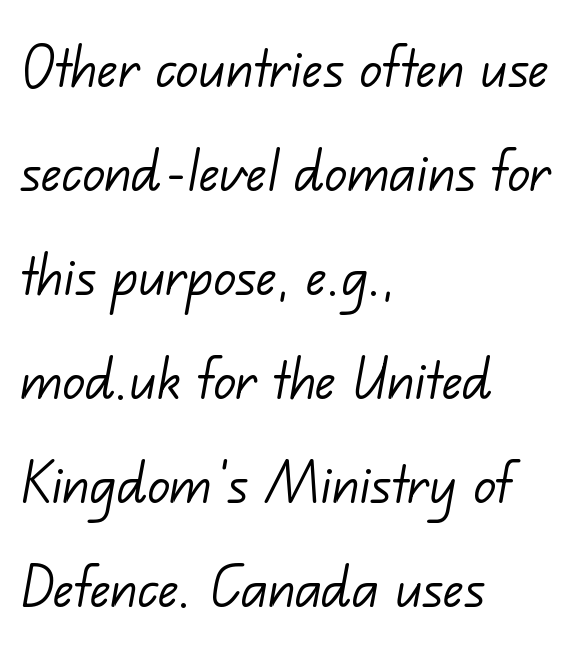
The image shows 68 px light sans-serif type; set left-aligned, normal line spacing (1.53x), normal letter spacing, not underlined; low stroke contrast and a small x-height.
